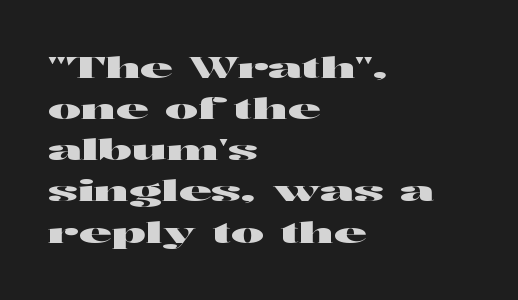
The image shows 28 px wide sans-serif type, upright; set left-aligned, normal line spacing (1.47x), normal letter spacing, not underlined; high stroke contrast and a medium x-height.
